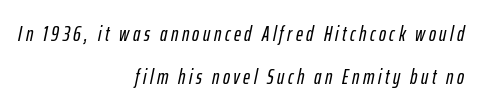
{"italic": "yes", "lean": "right", "slant_degrees": 12, "underline": "no", "align": "right", "line_spacing": "loose", "line_spacing_ratio": 2.03, "glyph_px": 21}
